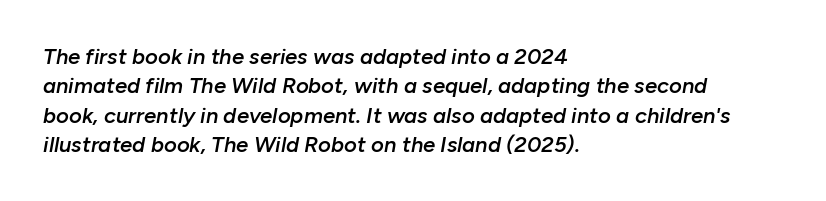
The image shows 22 px text type, italic (leaning right); set left-aligned, normal line spacing (1.33x), normal letter spacing, not underlined.
